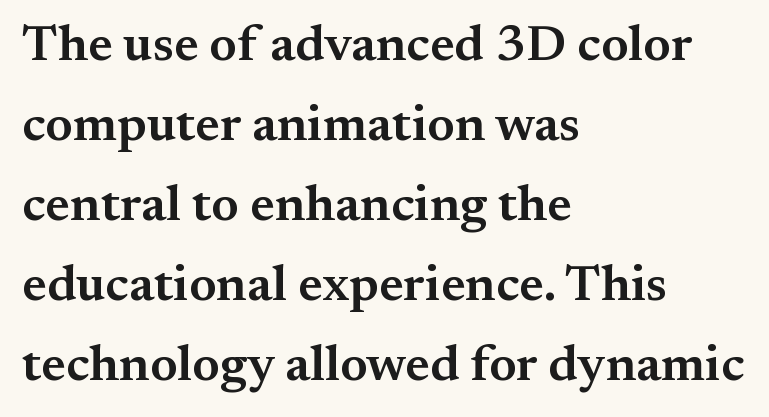
Q: Is the text bold? A: Semi-bold.
Q: Is the text italic (slanted)? A: No, it is upright.
Q: Is the typeface a serif or a sans-serif typeface? A: Serif.
Q: Is the text underlined? A: No.
Q: How is the paragraph aligned? A: Left-aligned.
Q: Is the spacing between letters normal or unusually wide? A: Normal.
Q: Is the spacing between lines tight, normal or loose? A: Normal.
Q: Width (condensed, normal, or wide)? A: Normal.
Q: Stroke contrast? A: Medium.
Q: x-height? A: Small.
Q: Monospaced? A: No.
